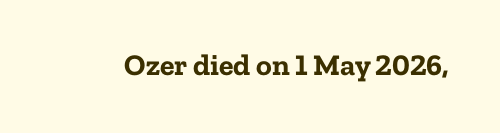
You can tell it's not italic because the verticals are truly vertical. Note: serifs present on the glyphs. Unmarked baselines from the first word to the last. The letterforms sit shoulder to shoulder at normal distance.
